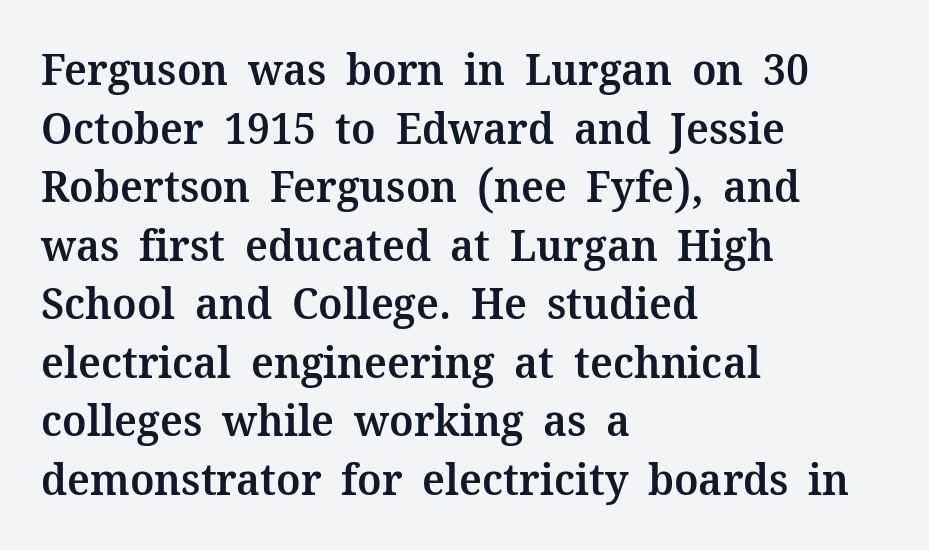
Q: Is the text bold? A: Semi-bold.
Q: Is the text italic (slanted)? A: No, it is upright.
Q: Is the typeface a serif or a sans-serif typeface? A: Serif.
Q: Is the text underlined? A: No.
Q: How is the paragraph aligned? A: Left-aligned.
Q: Is the spacing between letters normal or unusually wide? A: Normal.
Q: Is the spacing between lines tight, normal or loose? A: Normal.
Q: Width (condensed, normal, or wide)? A: Normal.
Q: Stroke contrast? A: Medium.
Q: x-height? A: Medium.
Q: Monospaced? A: No.
